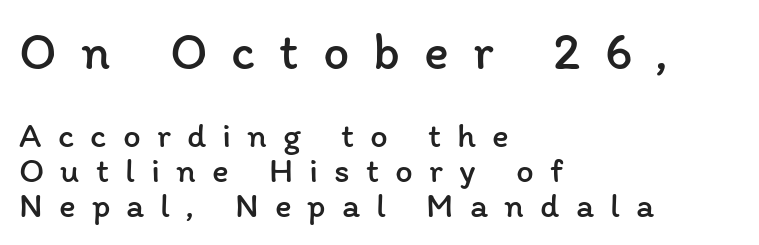
Unmarked baselines from the first word to the last. Spacing verdict: proportional, widths tailored to each character. Is the lower block the larger one? No — the upper block carries the bigger type. The face used here is rendered with a markedly widened letterfit. Is this a heavy cut? Hardly; it is regular or lighter.
